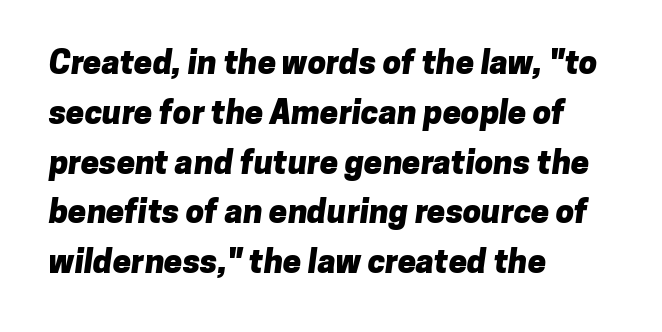
The image shows 33 px heavy sans-serif type; set left-aligned, normal line spacing (1.51x), normal letter spacing, not underlined; low stroke contrast and a medium x-height.
